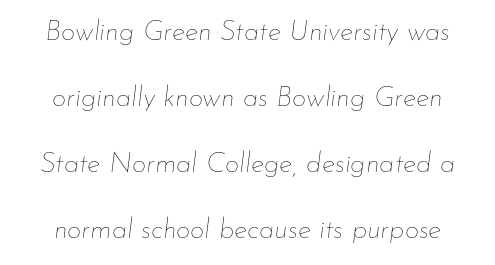
Character widths vary here, with narrow letters taking less room than wide ones. Successive baselines arrive slowly, with a big drop between each. Tracking here is standard; glyphs follow each other at the usual distance. Every character sits at an angle, as italics do. The glyphs are unaccompanied by any horizontal stroke below them.
